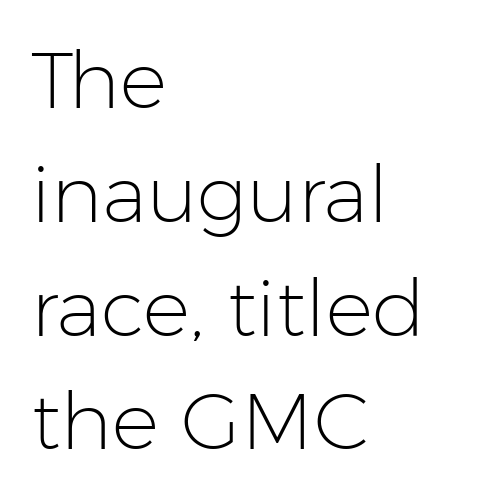
{"serif": "no", "italic": "no", "bold": "no", "weight": "light", "width": "normal", "stroke_contrast": "low", "x_height": "medium", "monospaced": "no", "underline": "no", "align": "left", "line_spacing": "normal", "line_spacing_ratio": 1.44, "letter_spacing": "normal", "letter_spacing_em": 0.0, "glyph_px": 79}
